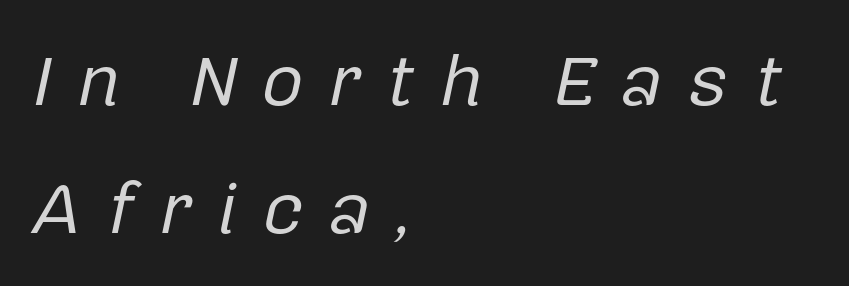
Q: Is the text bold? A: No.
Q: Is the text italic (slanted)? A: Yes, it leans right by about 12 degrees.
Q: Is the text underlined? A: No.
Q: How is the paragraph aligned? A: Left-aligned.
Q: Is the spacing between letters normal or unusually wide? A: Unusually wide.
Q: Width (condensed, normal, or wide)? A: Normal.
Q: Stroke contrast? A: Low.
Q: x-height? A: Medium.
Q: Monospaced? A: No.
